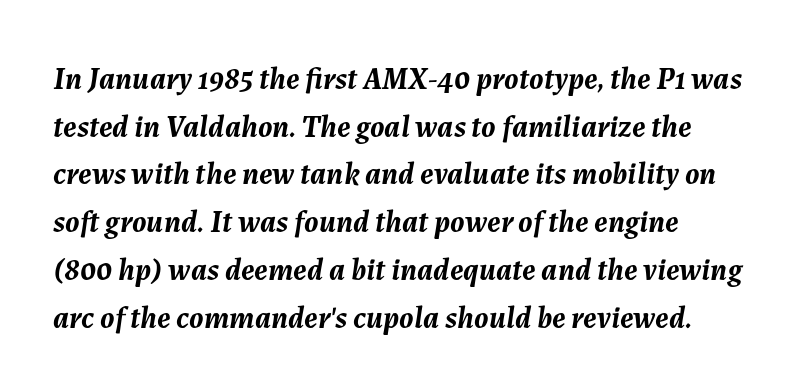
The image shows 31 px semibold type, italic (leaning right); set left-aligned, normal line spacing (1.54x), normal letter spacing, not underlined; medium stroke contrast and a medium x-height.
